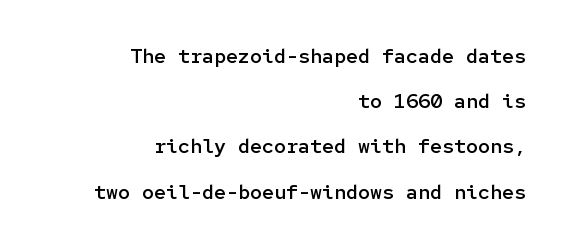
Q: Is the text bold? A: Semi-bold.
Q: Is the text italic (slanted)? A: No, it is upright.
Q: Is the text underlined? A: No.
Q: How is the paragraph aligned? A: Right-aligned.
Q: Is the spacing between letters normal or unusually wide? A: Normal.
Q: Is the spacing between lines tight, normal or loose? A: Loose.
